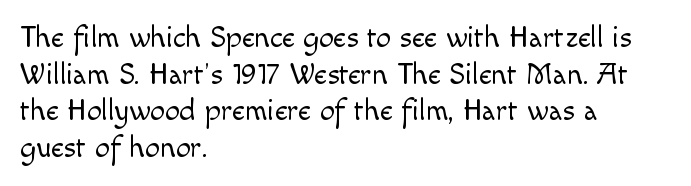
Q: Is the text bold? A: No.
Q: Is the text italic (slanted)? A: No, it is upright.
Q: Is the typeface a serif or a sans-serif typeface? A: Sans-serif.
Q: Is the text underlined? A: No.
Q: How is the paragraph aligned? A: Left-aligned.
Q: Is the spacing between letters normal or unusually wide? A: Normal.
Q: Width (condensed, normal, or wide)? A: Normal.
Q: x-height? A: Small.
Q: Monospaced? A: No.
